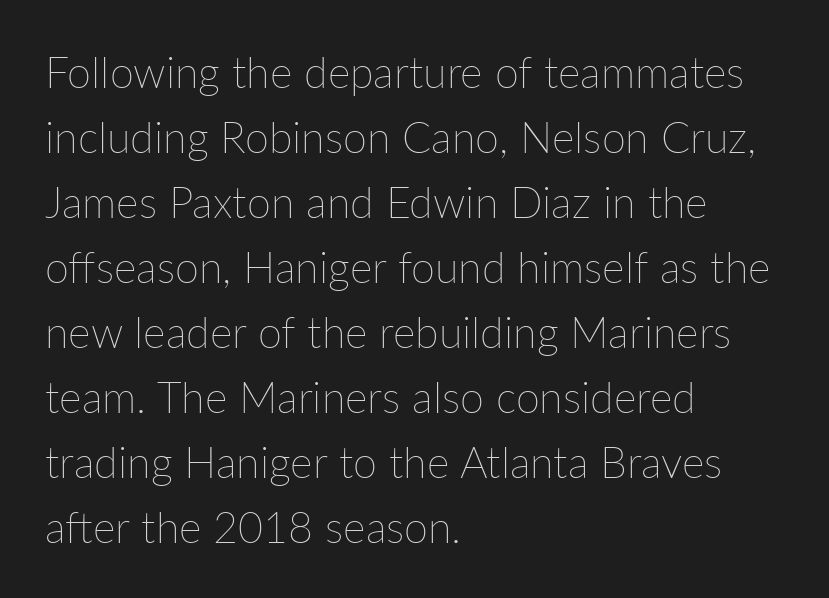
Q: Is the text bold? A: No.
Q: Is the text italic (slanted)? A: No, it is upright.
Q: Is the text underlined? A: No.
Q: How is the paragraph aligned? A: Left-aligned.
Q: Is the spacing between letters normal or unusually wide? A: Normal.
Q: Is the spacing between lines tight, normal or loose? A: Normal.
Q: Width (condensed, normal, or wide)? A: Normal.
Q: Stroke contrast? A: Low.
Q: x-height? A: Medium.
Q: Monospaced? A: No.
